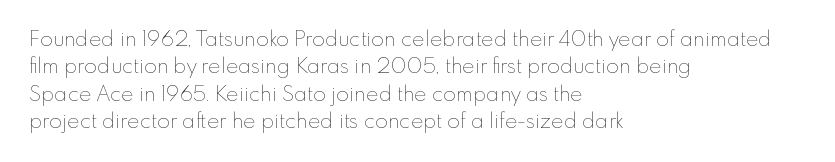
The image shows 21 px text type, upright; set left-aligned, normal line spacing (1.3x), normal letter spacing, not underlined.
